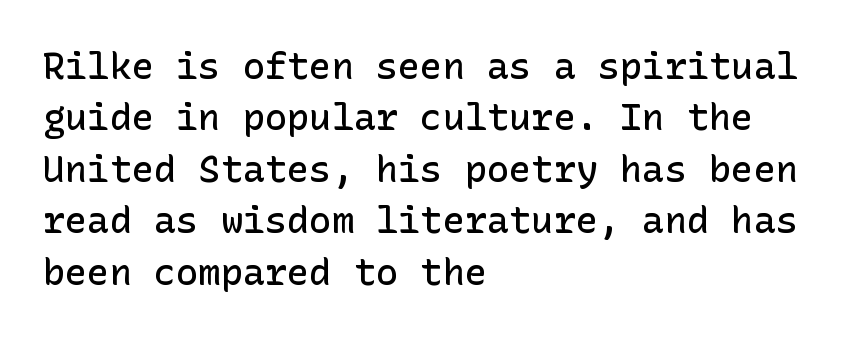
Does the leading feel generous? No, just average. A typesetter would mark this as roman, not italic. Typeset ragged right — the left edge is the straight one. Firm but not heavy-handed strokes: this text is semibold.
